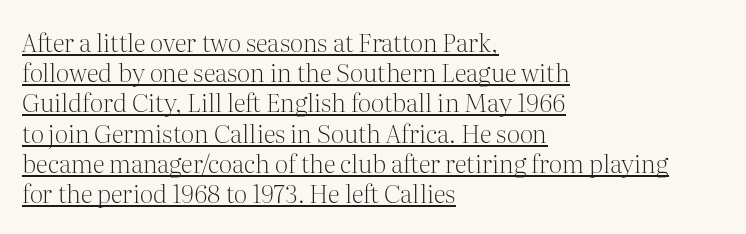
Q: Is the text bold? A: No.
Q: Is the text italic (slanted)? A: No, it is upright.
Q: Is the text underlined? A: Yes.
Q: How is the paragraph aligned? A: Left-aligned.
Q: Is the spacing between letters normal or unusually wide? A: Normal.
